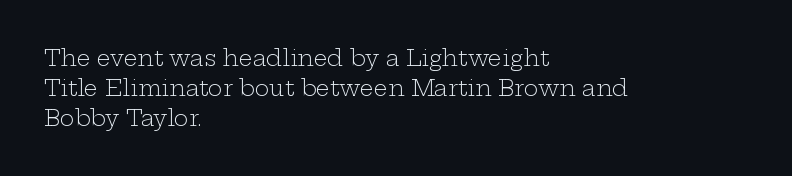
Reading down the column, the eye jumps a familiar distance to each next line. Left-aligned paragraph, ragged on the right. Check under the words: just untouched page. Nope, not italic — everything's standing straight.
